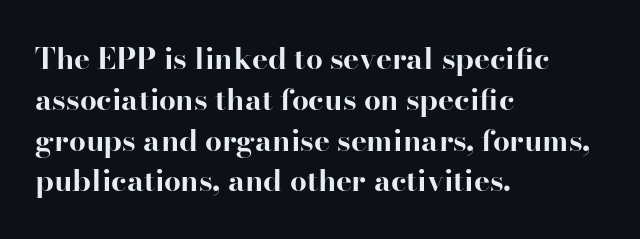
The designer left line spacing at the default. These lines carry a lot of weight — the face is fully bold. The lettering stays uniformly vertical, giving the passage a roman look. Rule under the text: the space is simply empty. Nothing unusual about the tracking: characters are spaced as the font intends. The face used here is proportionally spaced, like ordinary book or web type.
